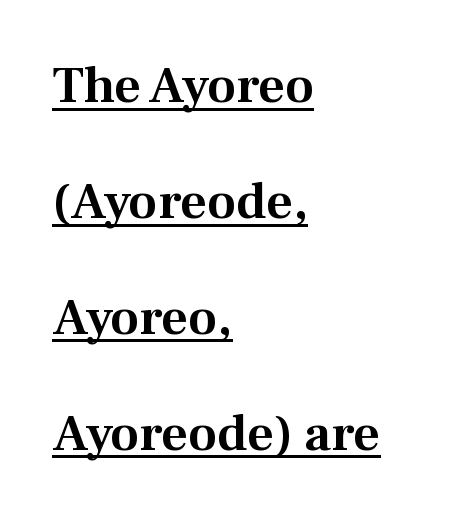
If you measured baseline to baseline, you'd find a long distance. Vertical strokes here are truly vertical. A continuous stroke trails under the words, as in a hyperlink. Letter spacing: default. Think of a printed novel: that variable character pitch is what you see here.
